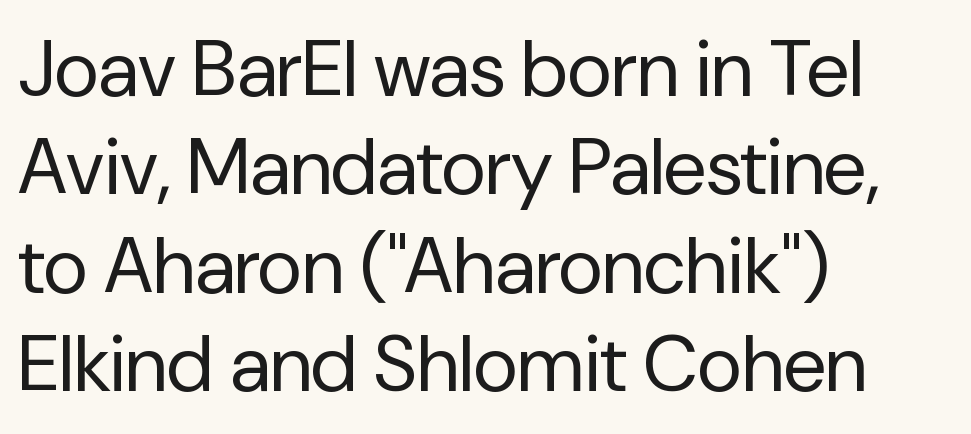
The image shows 78 px regular-weight sans-serif type, upright; set left-aligned, normal line spacing (1.26x), normal letter spacing, not underlined; low stroke contrast and a medium x-height.
